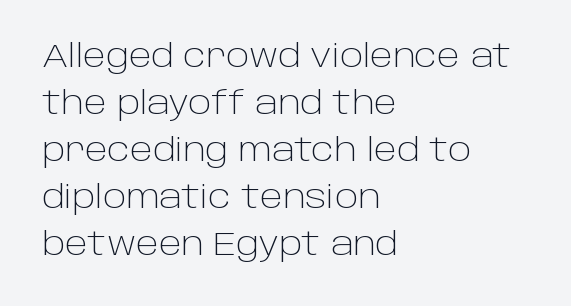
{"serif": "no", "italic": "no", "bold": "no", "weight": "light", "width": "normal", "stroke_contrast": "low", "x_height": "large", "monospaced": "no", "underline": "no", "align": "left", "line_spacing": "normal", "line_spacing_ratio": 1.52, "letter_spacing": "normal", "letter_spacing_em": 0.0, "glyph_px": 31}
